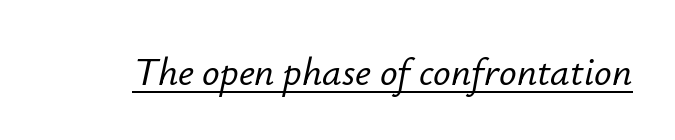
Q: Is the text italic (slanted)? A: Yes, it leans right by about 12 degrees.
Q: Is the text underlined? A: Yes.
Q: Is the spacing between letters normal or unusually wide? A: Normal.
Q: Width (condensed, normal, or wide)? A: Normal.
Q: Stroke contrast? A: Low.
Q: x-height? A: Small.
Q: Monospaced? A: No.
